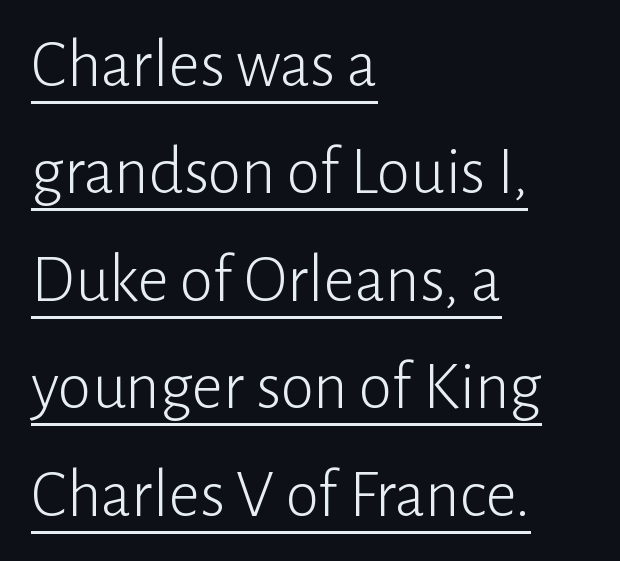
Stems here are at most as thick as an everyday book face. Serif or sans? Sans — the stroke terminals are bare. The letters stand straight up with perfectly vertical stems. Proportional: the letters do not fall into vertical columns. One-word summary of the alignment: left.
